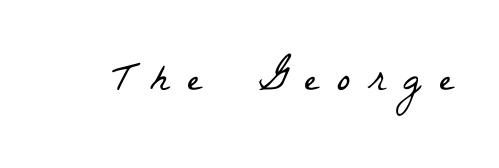
The image shows 40 px light, condensed serif type; set unusually wide letter spacing (+0.47 em), not underlined; low stroke contrast and a medium x-height.
